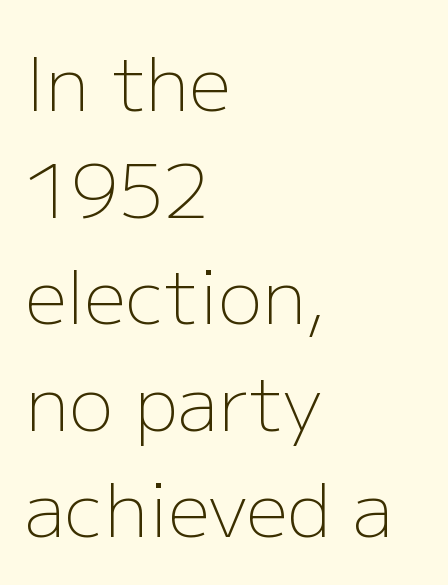
The image shows 74 px light sans-serif type, upright; set left-aligned, normal line spacing (1.44x), normal letter spacing, not underlined; low stroke contrast and a medium x-height.
